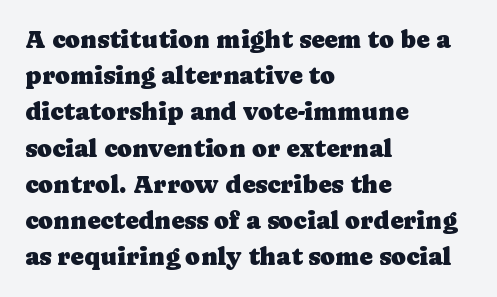
Q: Is the text italic (slanted)? A: No, it is upright.
Q: Is the text underlined? A: No.
Q: How is the paragraph aligned? A: Left-aligned.
Q: Is the spacing between letters normal or unusually wide? A: Normal.
Q: Is the spacing between lines tight, normal or loose? A: Normal.
